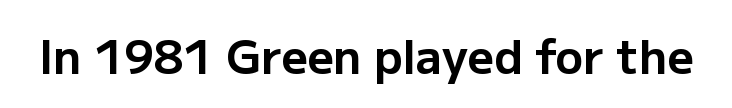
The type family on display is of the sans-serif kind. The area under the type is left untouched. Set as a true bold cut, around the 700 mark. Letter spacing: default. Each letter keeps its own natural width here, so spacing adapts to shape. A typesetter would mark this as roman, not italic.
